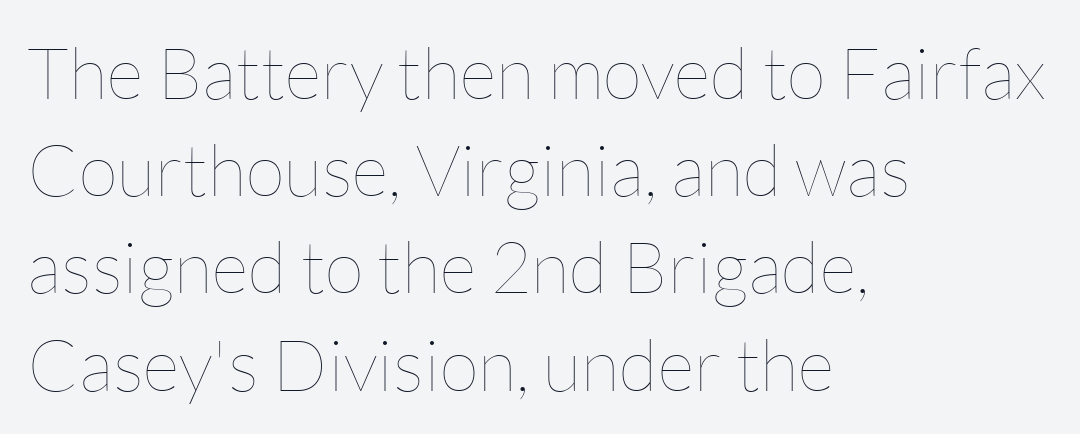
Q: Is the text bold? A: No.
Q: Is the text italic (slanted)? A: No, it is upright.
Q: Is the text underlined? A: No.
Q: How is the paragraph aligned? A: Left-aligned.
Q: Is the spacing between letters normal or unusually wide? A: Normal.
Q: Is the spacing between lines tight, normal or loose? A: Normal.
Q: Width (condensed, normal, or wide)? A: Normal.
Q: Stroke contrast? A: Low.
Q: x-height? A: Medium.
Q: Monospaced? A: No.
